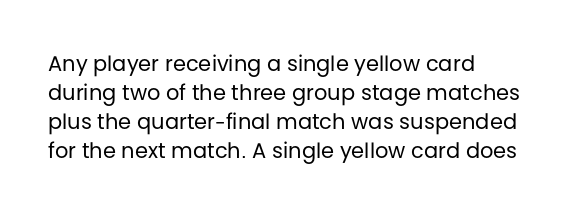
The image shows 21 px text type, upright; set normal line spacing (1.38x), normal letter spacing, not underlined.
